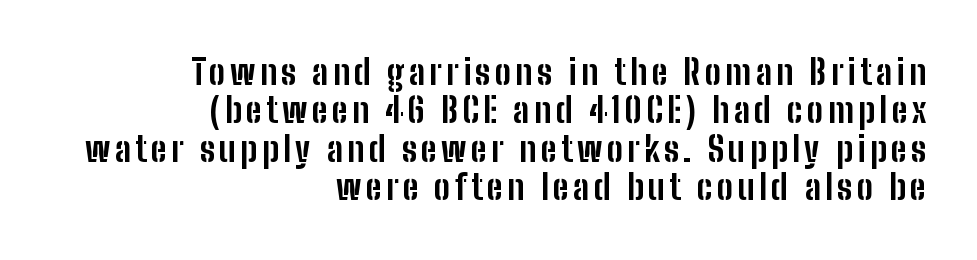
The image shows 34 px bold, condensed sans-serif type, upright; set right-aligned, tight line spacing (1.13x), not underlined; low stroke contrast and a medium x-height.
